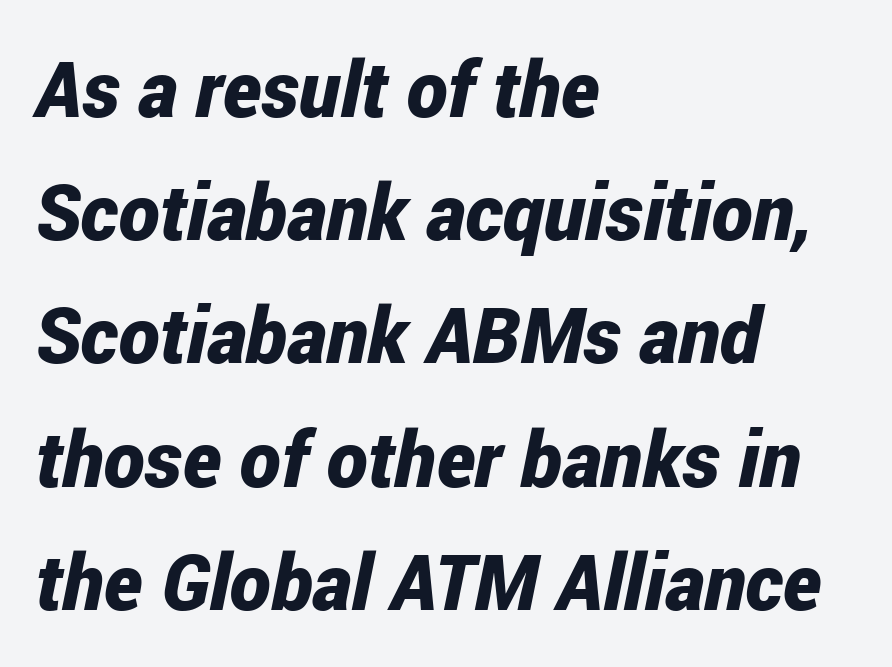
These lines keep a tight, regular rhythm from letter to letter. Is there much room between lines? A standard amount, neither cramped nor airy. A typesetter would mark this as italic. Casual observation: everything's shoved over to the left.
